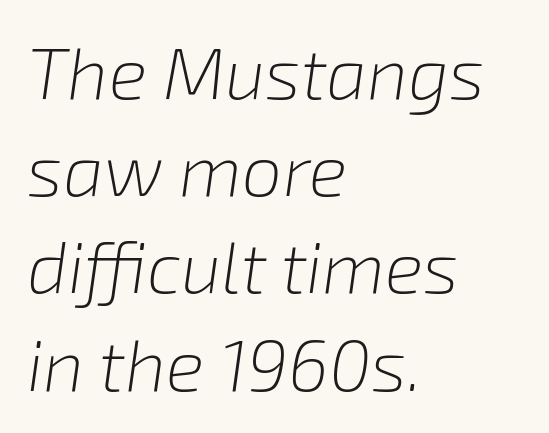
Characters are canted at an angle relative to the baseline's perpendicular. The letters sit at their default tracking, neither squeezed nor spread. On a weight scale, this lands at 450 or below. The leading is moderate, giving the passage an even texture. A bare baseline throughout the passage.
